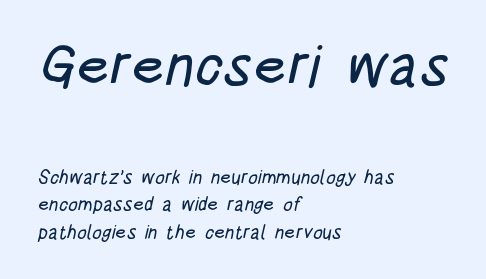
Q: Is the typeface a serif or a sans-serif typeface? A: Sans-serif.
Q: Is the text underlined? A: No.
Q: How is the paragraph aligned? A: Left-aligned.
Q: Is the spacing between letters normal or unusually wide? A: Normal.
Q: Is the spacing between lines tight, normal or loose? A: Normal.
Q: Which block of text is set in a larger size, the first (top) or the second (bottom)? A: The first (top) one.
Q: Width (condensed, normal, or wide)? A: Condensed.
Q: Stroke contrast? A: Low.
Q: x-height? A: Large.
Q: Monospaced? A: No.
